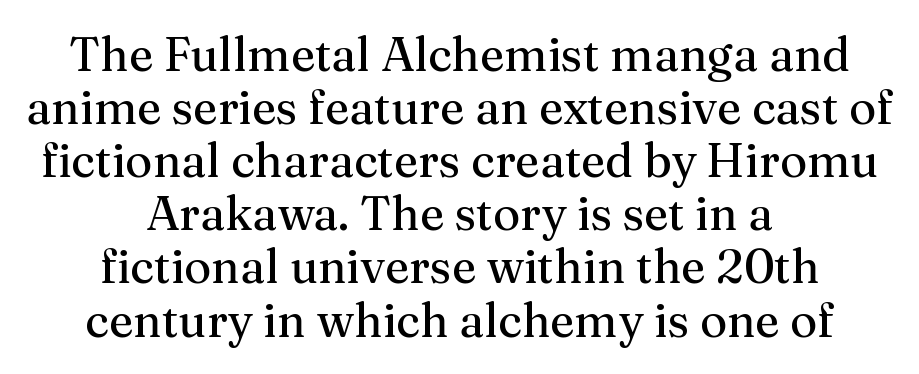
{"serif": "yes", "italic": "no", "bold": "no", "weight": "regular", "width": "normal", "stroke_contrast": "medium", "x_height": "medium", "monospaced": "no", "underline": "no", "align": "center", "line_spacing": "tight", "line_spacing_ratio": 1.13, "letter_spacing": "normal", "letter_spacing_em": 0.0, "glyph_px": 47}
